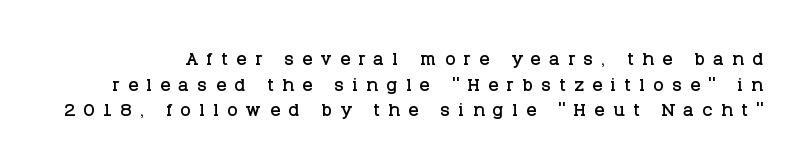
The words here are not underlined. Spacing between characters has been opened up far beyond the box default. This sample uses an upright cut, with every glyph sitting square on the baseline. Rows of type sit shoulder to shoulder in the vertical direction.
